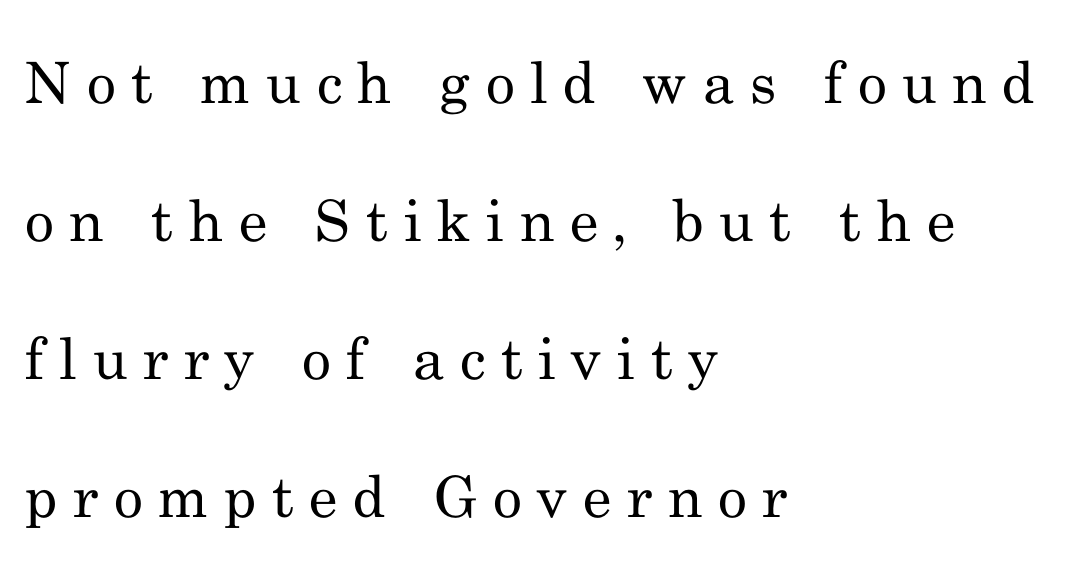
Anything drawn beneath the words? Only blank space. This sample uses an upright cut, with every glyph sitting square on the baseline. This is serif lettering, the kind often seen in printed books. The rag falls on the right side of this text block.
